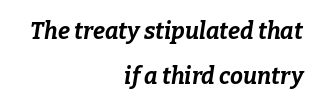
The image shows 23 px bold type, italic (leaning right); set right-aligned, loose line spacing (1.97x), normal letter spacing, not underlined.
